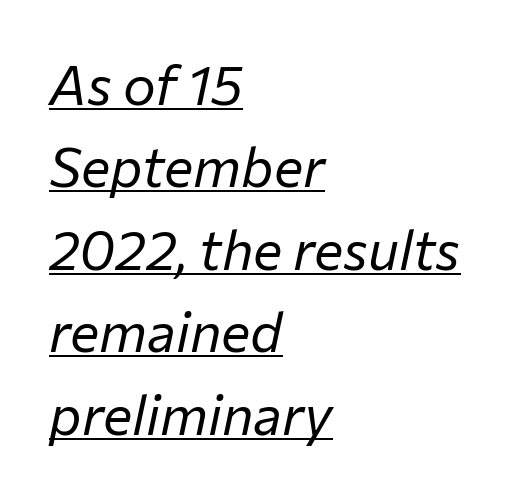
Weight: in the light-to-regular range. The letters sit at their default tracking, neither squeezed nor spread. The sample's only ornament is a line tracing under the words. This sample is left-justified, so line endings fall wherever the words run out. The passage shown is typed in a proportional face where columns would drift. Compared with typical paragraphs, the rows here are spaced about the same.
